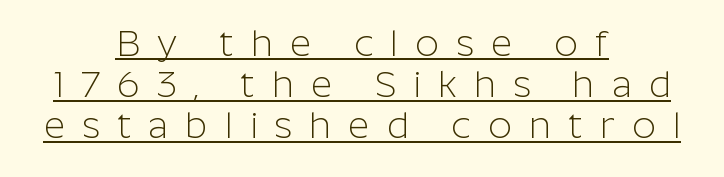
{"serif": "no", "italic": "no", "bold": "no", "weight": "light", "width": "normal", "stroke_contrast": "low", "x_height": "medium", "monospaced": "no", "underline": "yes", "align": "center", "line_spacing": "tight", "line_spacing_ratio": 1.11, "letter_spacing": "wide", "letter_spacing_em": 0.46, "glyph_px": 37}
